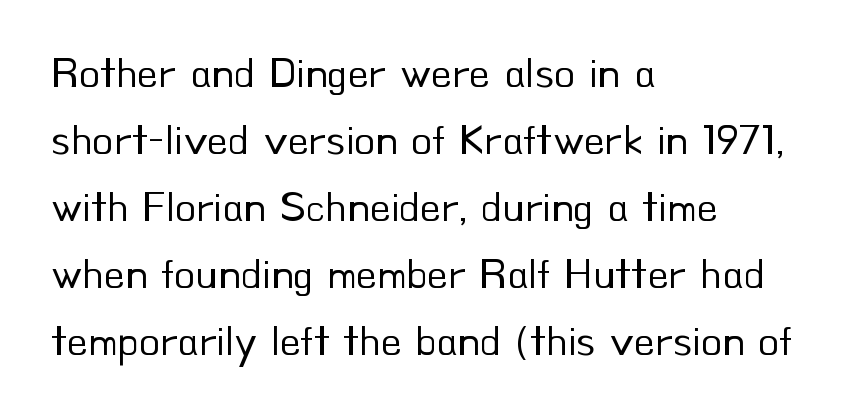
Q: Is the text bold? A: No.
Q: Is the text italic (slanted)? A: No, it is upright.
Q: Is the typeface a serif or a sans-serif typeface? A: Sans-serif.
Q: Is the text underlined? A: No.
Q: How is the paragraph aligned? A: Left-aligned.
Q: Is the spacing between letters normal or unusually wide? A: Normal.
Q: Is the spacing between lines tight, normal or loose? A: Normal.
Q: Width (condensed, normal, or wide)? A: Normal.
Q: Stroke contrast? A: Low.
Q: x-height? A: Small.
Q: Monospaced? A: No.
